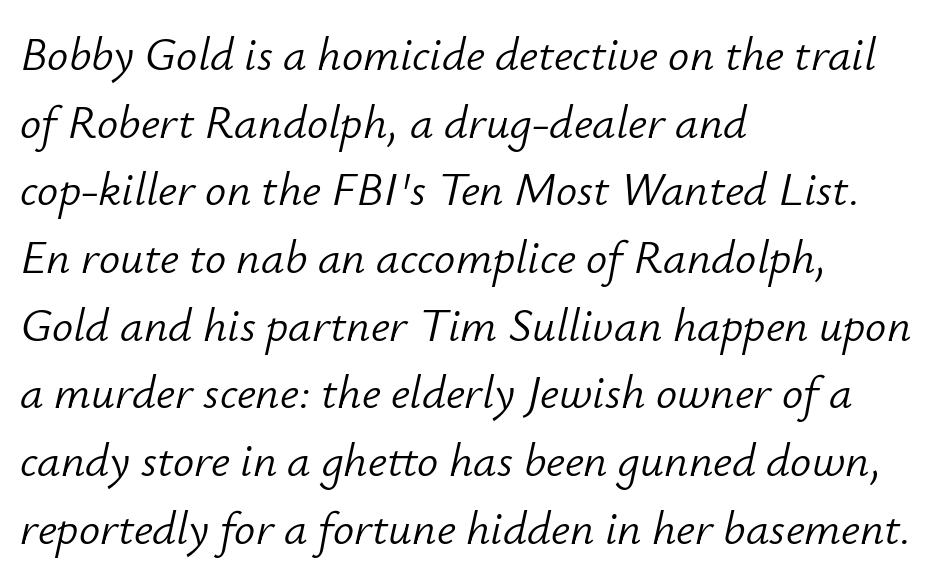
The rendering anchors every line to the left-hand side. Plain, unruled lines of type. Compared with typical body copy, the letter spacing here is the same. Stem width sits at or under what a default text font uses.
